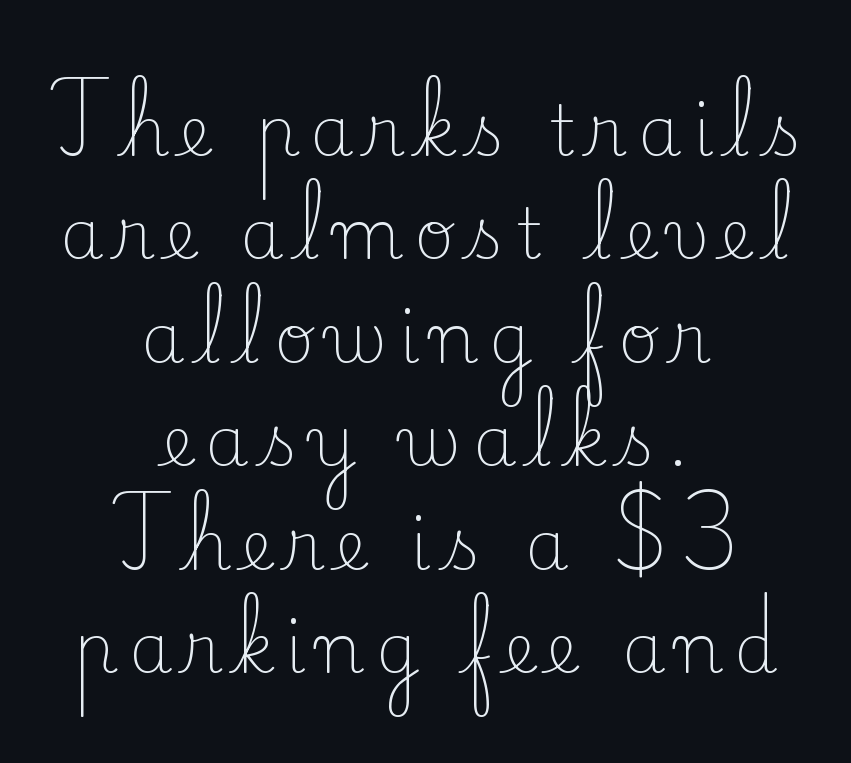
The image shows 69 px light serif type, upright; set centered, normal line spacing (1.5x), not underlined; low stroke contrast and a small x-height.
